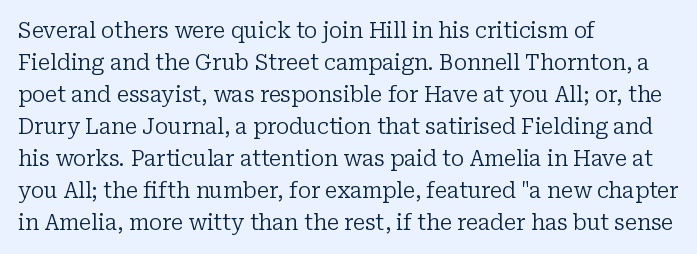
Q: Is the text bold? A: No.
Q: Is the text italic (slanted)? A: No, it is upright.
Q: Is the text underlined? A: No.
Q: How is the paragraph aligned? A: Left-aligned.
Q: Is the spacing between letters normal or unusually wide? A: Normal.
Q: Is the spacing between lines tight, normal or loose? A: Normal.
